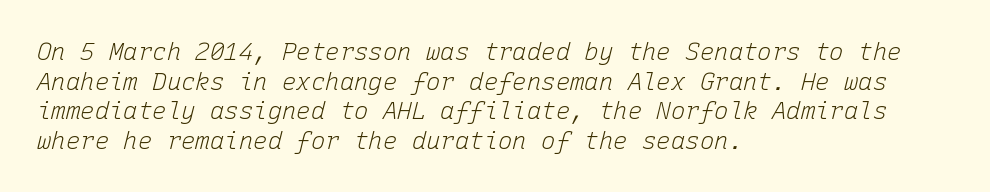
{"italic": "yes", "lean": "right", "slant_degrees": 15, "bold": "no", "underline": "no", "align": "left", "line_spacing_ratio": 1.23, "letter_spacing": "normal", "letter_spacing_em": 0.0, "glyph_px": 24}
